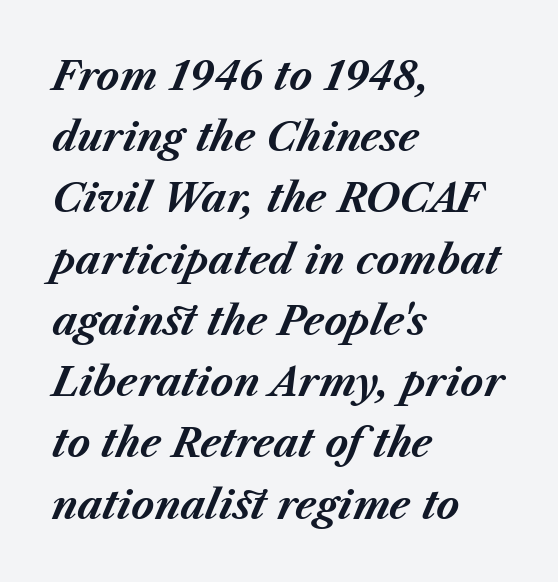
Is the type slanted? Yes — the strokes lean at a clear angle. Layout note: lines flush left. Caption: standard tracking, unaltered. Looks like regular typesetting: each glyph gets only the width it needs.
